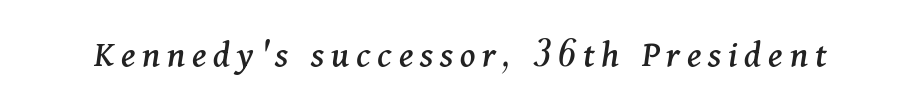
Q: Is the text italic (slanted)? A: Yes, it leans right by about 11 degrees.
Q: Is the typeface a serif or a sans-serif typeface? A: Serif.
Q: Is the text underlined? A: No.
Q: Width (condensed, normal, or wide)? A: Normal.
Q: Stroke contrast? A: Medium.
Q: x-height? A: Medium.
Q: Monospaced? A: No.
